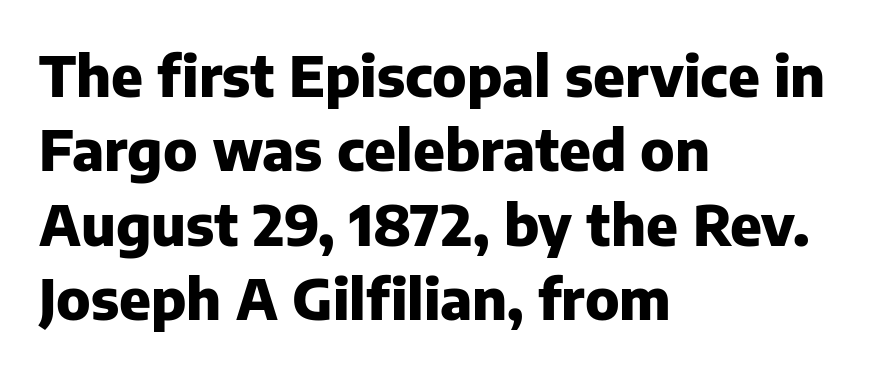
In terms of leading, this rendering sits right in the middle. Check where the strokes stop: nothing finishes them off — pure sans. The passage shown is emphatically bold. The typography opts for an upright posture over an oblique one. Do the characters align in a grid? No, the font is proportional.
